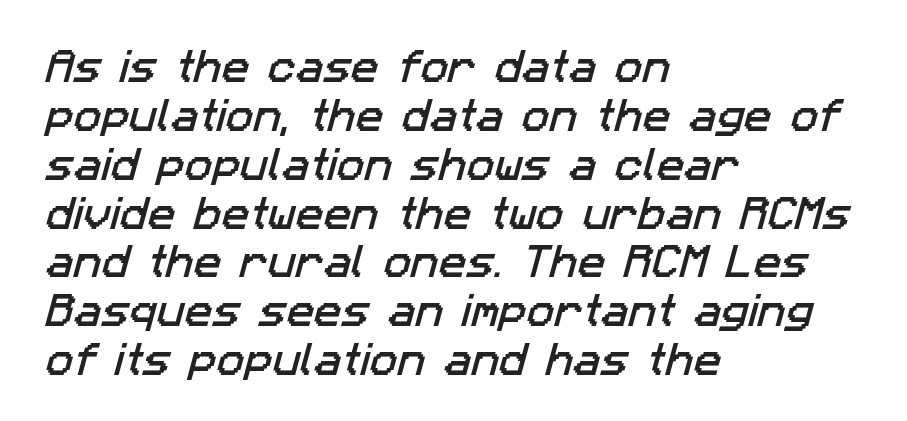
Q: Is the typeface a serif or a sans-serif typeface? A: Sans-serif.
Q: Is the text underlined? A: No.
Q: How is the paragraph aligned? A: Left-aligned.
Q: Is the spacing between letters normal or unusually wide? A: Normal.
Q: Is the spacing between lines tight, normal or loose? A: Normal.
Q: Width (condensed, normal, or wide)? A: Normal.
Q: Stroke contrast? A: Low.
Q: x-height? A: Medium.
Q: Monospaced? A: No.
